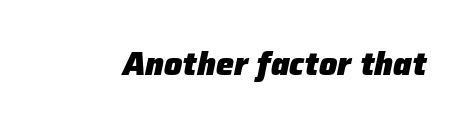
Q: Is the text bold? A: Yes.
Q: Is the text italic (slanted)? A: Yes, it leans right by about 12 degrees.
Q: Is the text underlined? A: No.
Q: Is the spacing between letters normal or unusually wide? A: Normal.
Q: Width (condensed, normal, or wide)? A: Normal.
Q: Stroke contrast? A: Low.
Q: x-height? A: Medium.
Q: Monospaced? A: No.
